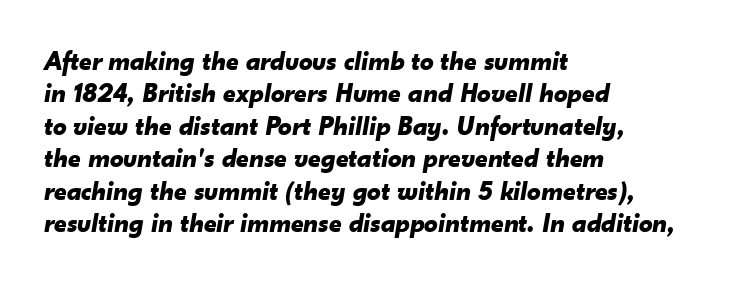
The image shows 27 px bold type, italic (leaning right); set left-aligned, line spacing 1.2x, normal letter spacing, not underlined.
